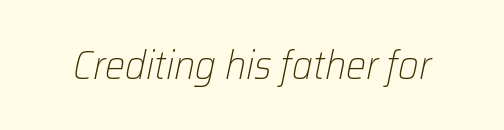
Compared with typical body copy, the letter spacing here is the same. Do the characters align in a grid? No, the font is proportional. The strip under each line holds only bare page. A typesetter would mark this as italic.
